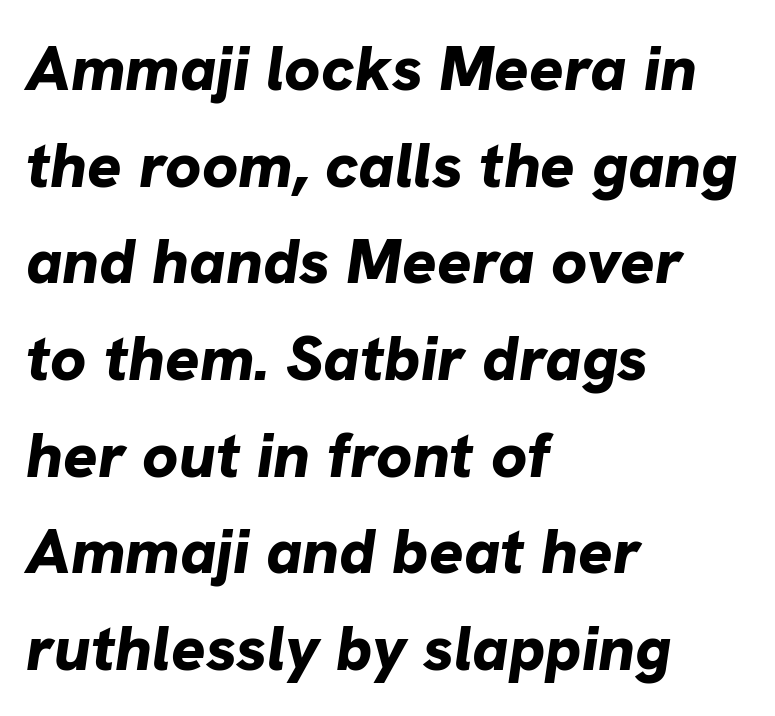
Q: Is the text bold? A: Yes.
Q: Is the text italic (slanted)? A: Yes, it leans right by about 8 degrees.
Q: Is the text underlined? A: No.
Q: How is the paragraph aligned? A: Left-aligned.
Q: Is the spacing between letters normal or unusually wide? A: Normal.
Q: Is the spacing between lines tight, normal or loose? A: Normal.
Q: Width (condensed, normal, or wide)? A: Normal.
Q: Stroke contrast? A: Low.
Q: x-height? A: Medium.
Q: Monospaced? A: No.
